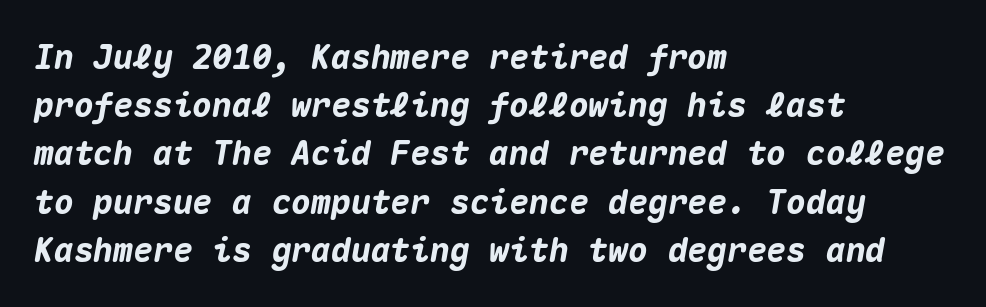
The paragraph shown leans on its left margin. No extra tracking has been applied to these lines. The font's italic variant was chosen for this text. Anything drawn beneath the words? Only blank space. The passage shown is emphatically bold.
